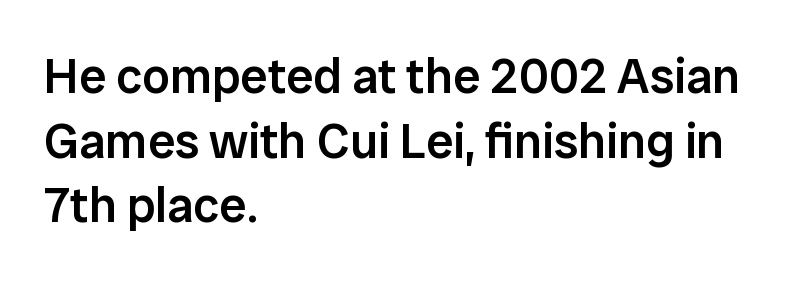
The image shows 49 px semibold sans-serif type, upright; set left-aligned, normal line spacing (1.32x), normal letter spacing, not underlined; low stroke contrast and a medium x-height.
